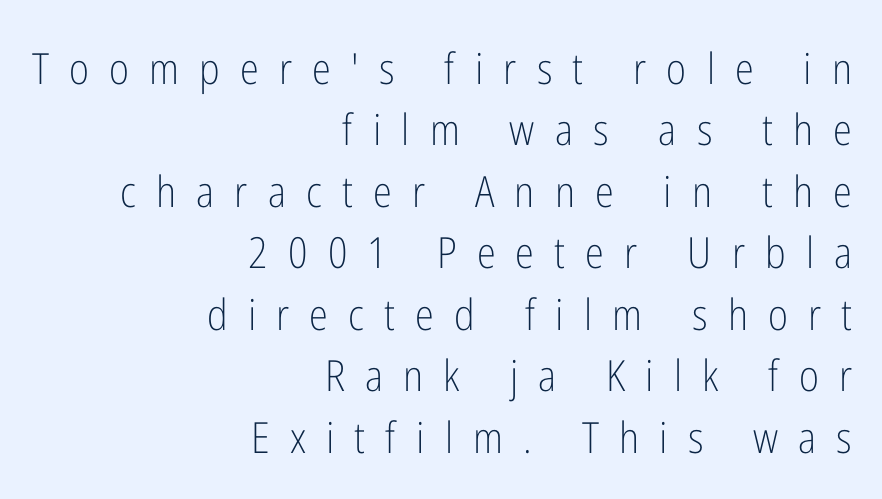
One glance says typical: line gaps are just what's usual. Just letters on the line, the space beneath them empty. Italic? Not at all — the glyphs are vertical. The typeface has the unassuming heft of standard copy or less.
